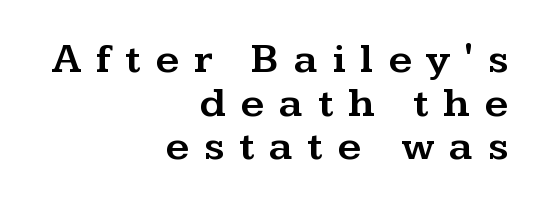
The image shows 42 px wide serif type, upright; set right-aligned, tight line spacing (1.04x), unusually wide letter spacing (+0.35 em), not underlined; medium stroke contrast and a medium x-height.
